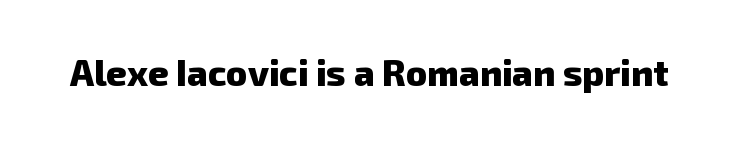
Q: Is the text bold? A: Yes.
Q: Is the typeface a serif or a sans-serif typeface? A: Sans-serif.
Q: Is the text underlined? A: No.
Q: Is the spacing between letters normal or unusually wide? A: Normal.
Q: Width (condensed, normal, or wide)? A: Normal.
Q: Stroke contrast? A: Low.
Q: x-height? A: Medium.
Q: Monospaced? A: No.
